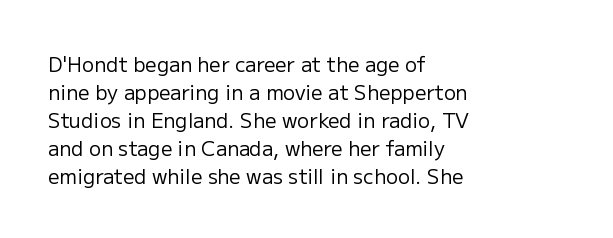
{"italic": "no", "bold": "no", "underline": "no", "align": "left", "line_spacing": "normal", "line_spacing_ratio": 1.4, "letter_spacing": "normal", "letter_spacing_em": 0.0, "glyph_px": 20}
